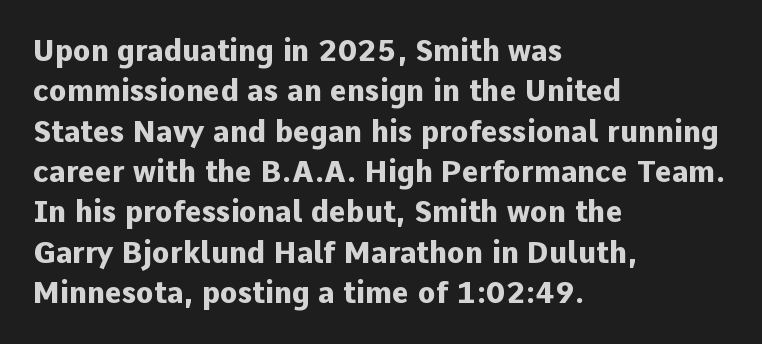
Q: Is the text bold? A: Yes.
Q: Is the text italic (slanted)? A: No, it is upright.
Q: Is the typeface a serif or a sans-serif typeface? A: Sans-serif.
Q: Is the text underlined? A: No.
Q: How is the paragraph aligned? A: Left-aligned.
Q: Is the spacing between letters normal or unusually wide? A: Normal.
Q: Is the spacing between lines tight, normal or loose? A: Normal.
Q: Width (condensed, normal, or wide)? A: Normal.
Q: Stroke contrast? A: Low.
Q: x-height? A: Medium.
Q: Monospaced? A: No.
